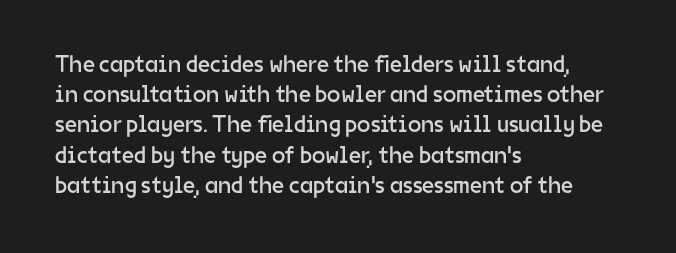
The image shows 24 px text type, upright; set left-aligned, normal line spacing (1.26x), normal letter spacing, not underlined.
